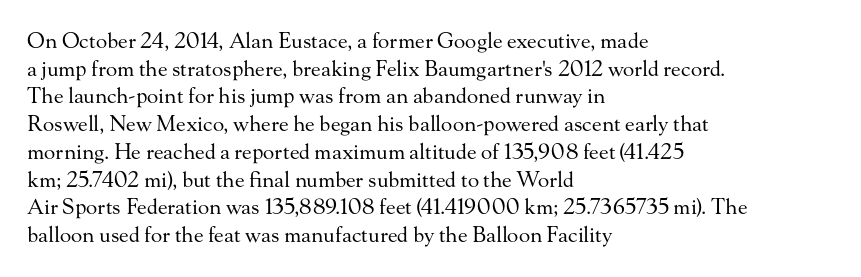
Every stem runs plumb, perpendicular to the baseline. Leftover space on each line is placed entirely after the last word. Check the space under the baseline: it is left empty. This reads as an unemphasized weight, regular at the heaviest. Caption: standard tracking, unaltered.
